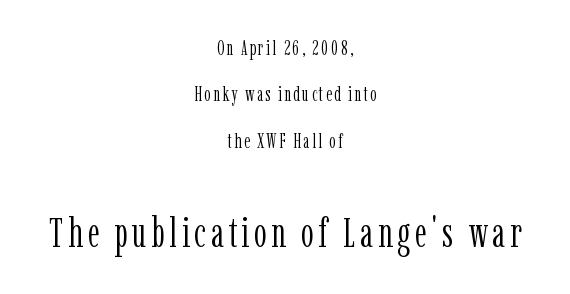
Quick note: not italic, upright. Caption: face not bold, strokes unweighted. Between these two stacked blocks, the lower one wins on size. Observe the serifs anchoring each vertical stroke in this sample. Compared with typical paragraphs, the rows here are farther apart.
